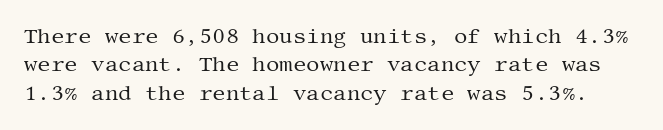
The passage shown has conventional tracking throughout. The space directly below the letters is spotless. The weight tops out at a normal text grade. Rendered with straight, roman letterforms. The block of text has a typical density, with ordinary space between rows.
